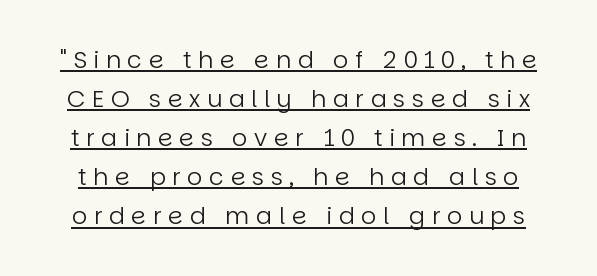
Unlike italic type, these characters show no tilt at all. The string is rendered with underlining switched on. Weight: regular or lighter. Observe the wide spacing: letters keep a clear distance from each other. In terms of leading, this rendering sits right in the middle.
